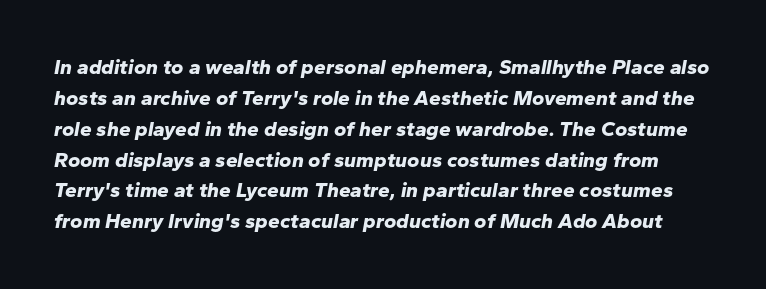
{"italic": "yes", "lean": "right", "slant_degrees": 10, "bold": "yes", "underline": "no", "line_spacing": "normal", "line_spacing_ratio": 1.47, "letter_spacing": "normal", "letter_spacing_em": 0.0, "glyph_px": 21}
